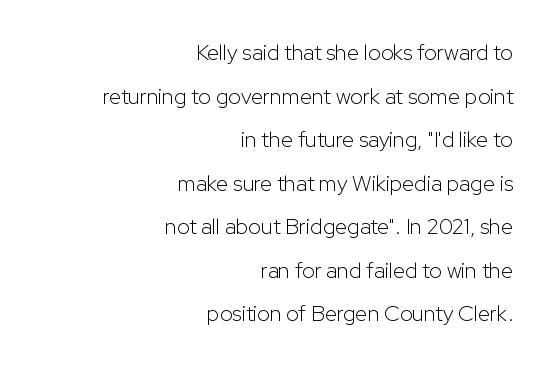
{"italic": "no", "bold": "no", "underline": "no", "align": "right", "line_spacing": "loose", "line_spacing_ratio": 1.98, "letter_spacing": "normal", "letter_spacing_em": 0.0, "glyph_px": 22}
